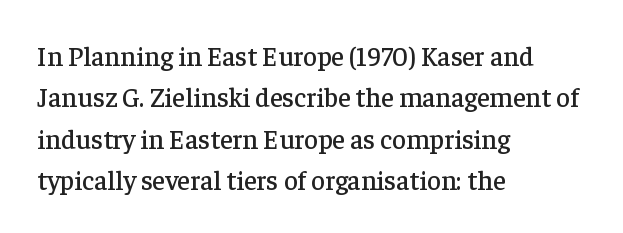
Q: Is the text italic (slanted)? A: No, it is upright.
Q: Is the text underlined? A: No.
Q: How is the paragraph aligned? A: Left-aligned.
Q: Is the spacing between letters normal or unusually wide? A: Normal.
Q: Is the spacing between lines tight, normal or loose? A: Normal.
